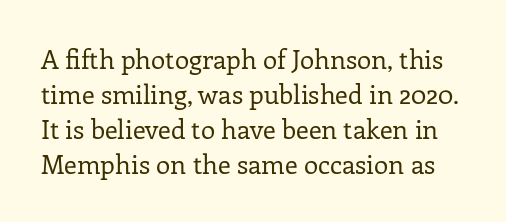
The image shows 26 px text type, upright; set normal line spacing (1.34x), normal letter spacing, not underlined.
